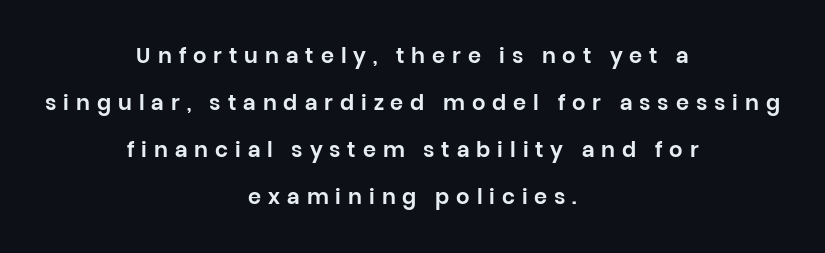
Leftover space on each line is divided equally before and after the words. Glyph-to-glyph distance is far greater than everyday printed text. The font's upright variant was chosen for this text. Rule under the text: the space is simply empty. The block of text is sparse from top to bottom, with ample space between rows.
